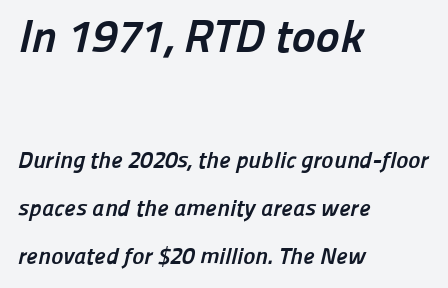
{"serif": "no", "bold": "yes", "weight": "semibold", "width": "normal", "stroke_contrast": "low", "x_height": "medium", "monospaced": "no", "underline": "no", "align": "left", "line_spacing": "loose", "line_spacing_ratio": 2.09, "letter_spacing": "normal", "letter_spacing_em": 0.0, "larger_block": "first", "size_ratio": 2.0, "glyph_px": 46}
